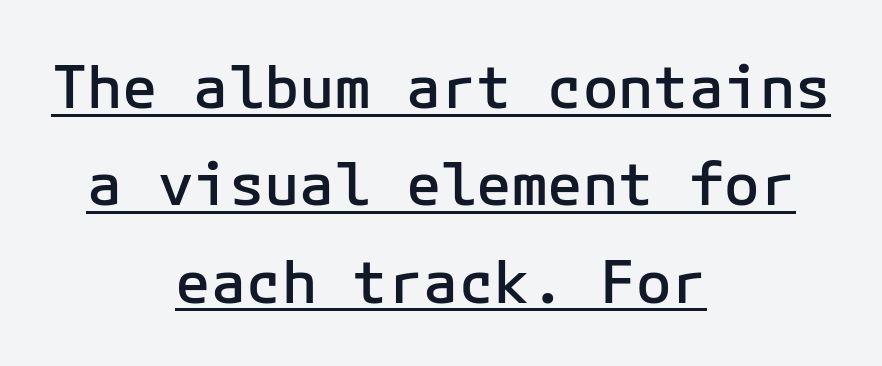
The image shows 59 px semibold sans-serif type, upright, monospaced; set centered, normal line spacing (1.65x), normal letter spacing, underlined; low stroke contrast and a medium x-height.
